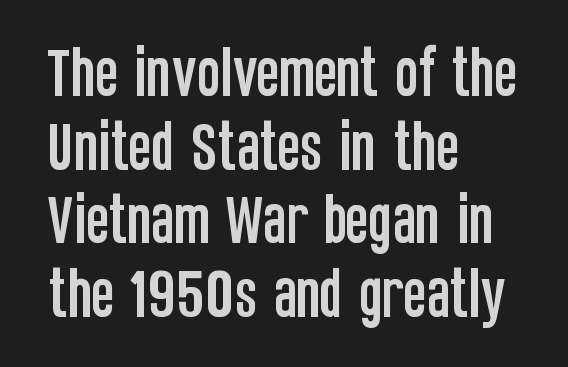
Q: Is the text italic (slanted)? A: No, it is upright.
Q: Is the typeface a serif or a sans-serif typeface? A: Sans-serif.
Q: Is the text underlined? A: No.
Q: How is the paragraph aligned? A: Left-aligned.
Q: Is the spacing between letters normal or unusually wide? A: Normal.
Q: Is the spacing between lines tight, normal or loose? A: Normal.
Q: Width (condensed, normal, or wide)? A: Condensed.
Q: Stroke contrast? A: Low.
Q: x-height? A: Large.
Q: Monospaced? A: No.
